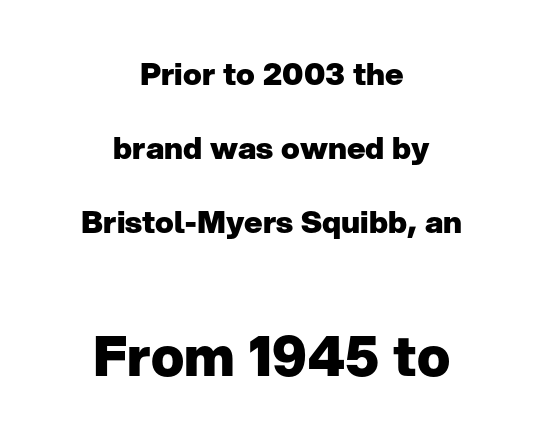
Q: Is the text bold? A: Yes.
Q: Is the text italic (slanted)? A: No, it is upright.
Q: Is the typeface a serif or a sans-serif typeface? A: Sans-serif.
Q: Is the text underlined? A: No.
Q: How is the paragraph aligned? A: Centered.
Q: Is the spacing between letters normal or unusually wide? A: Normal.
Q: Is the spacing between lines tight, normal or loose? A: Loose.
Q: Which block of text is set in a larger size, the first (top) or the second (bottom)? A: The second (bottom) one.
Q: Width (condensed, normal, or wide)? A: Normal.
Q: Stroke contrast? A: Low.
Q: x-height? A: Medium.
Q: Monospaced? A: No.
